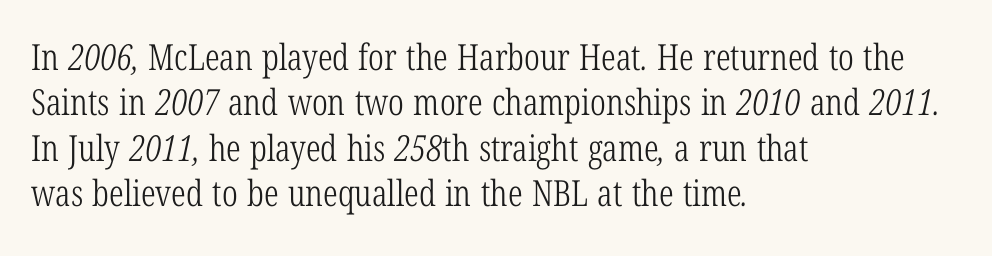
{"serif": "yes", "bold": "no", "weight": "light", "width": "condensed", "stroke_contrast": "low", "x_height": "medium", "monospaced": "no", "underline": "no", "align": "left", "line_spacing": "normal", "line_spacing_ratio": 1.26, "letter_spacing": "normal", "letter_spacing_em": 0.0, "glyph_px": 36}
